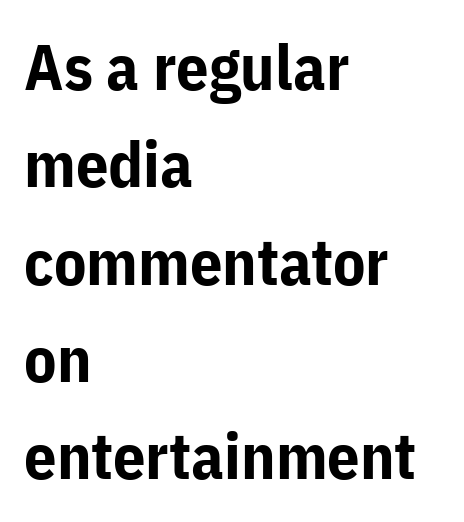
{"serif": "no", "italic": "no", "bold": "yes", "weight": "bold", "width": "normal", "stroke_contrast": "low", "x_height": "medium", "monospaced": "no", "underline": "no", "align": "left", "line_spacing": "normal", "line_spacing_ratio": 1.52, "letter_spacing": "normal", "letter_spacing_em": 0.0, "glyph_px": 64}
